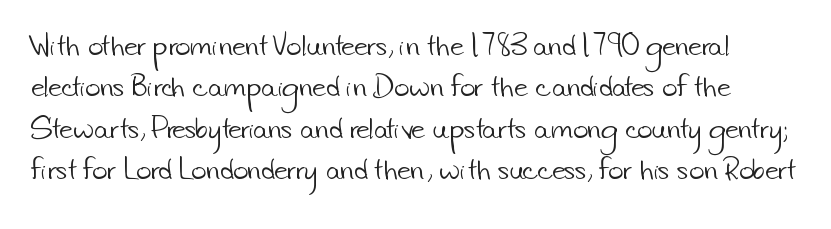
{"bold": "no", "underline": "no", "line_spacing": "normal", "line_spacing_ratio": 1.59, "letter_spacing": "normal", "letter_spacing_em": 0.0, "glyph_px": 26}
